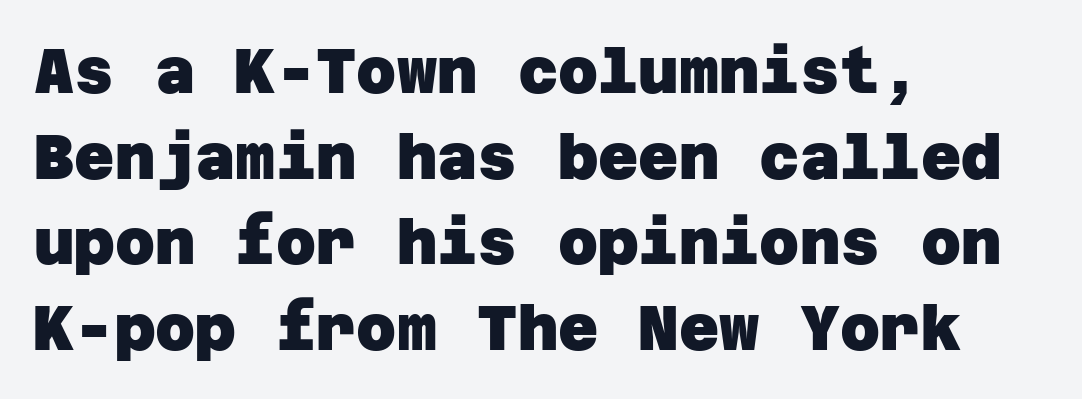
{"serif": "no", "bold": "yes", "weight": "heavy", "width": "normal", "stroke_contrast": "low", "x_height": "large", "underline": "no", "align": "left", "line_spacing": "normal", "line_spacing_ratio": 1.38, "letter_spacing": "normal", "letter_spacing_em": 0.0, "glyph_px": 62}
